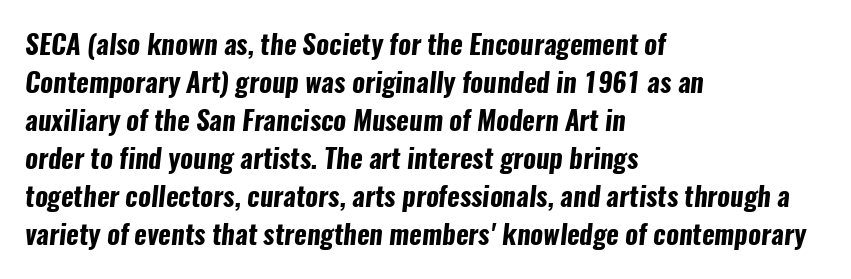
Beneath every word, the page is bare. Short note: letters normally spaced. Does the leading feel generous? No, just average. Alignment: flush left.
